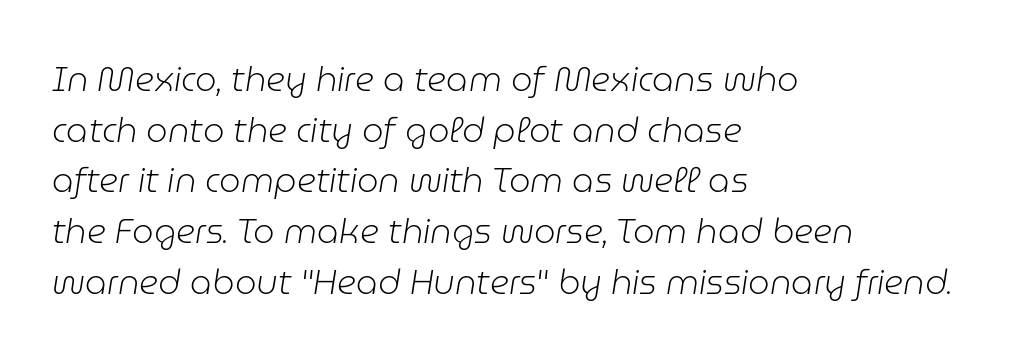
Q: Is the text bold? A: No.
Q: Is the text italic (slanted)? A: Yes, it leans right by about 9 degrees.
Q: Is the text underlined? A: No.
Q: How is the paragraph aligned? A: Left-aligned.
Q: Is the spacing between letters normal or unusually wide? A: Normal.
Q: Is the spacing between lines tight, normal or loose? A: Normal.
Q: Width (condensed, normal, or wide)? A: Normal.
Q: Stroke contrast? A: Low.
Q: x-height? A: Medium.
Q: Monospaced? A: No.
